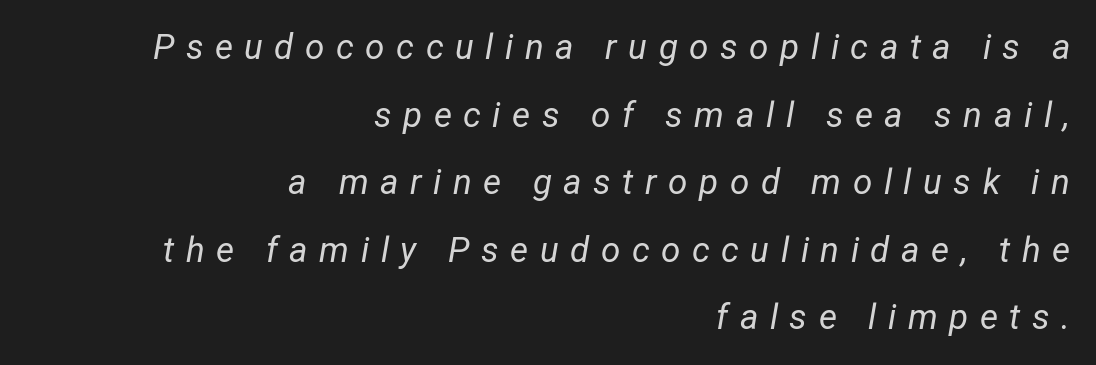
The image shows 35 px regular-weight, condensed type, italic (leaning right); set right-aligned, loose line spacing (1.93x), unusually wide letter spacing (+0.33 em), not underlined; low stroke contrast and a medium x-height.
